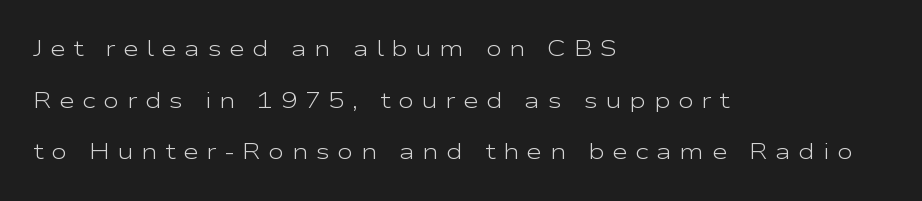
{"italic": "no", "bold": "no", "underline": "no", "align": "left", "line_spacing": "loose", "line_spacing_ratio": 2.35, "letter_spacing": "wide", "letter_spacing_em": 0.33, "glyph_px": 22}
